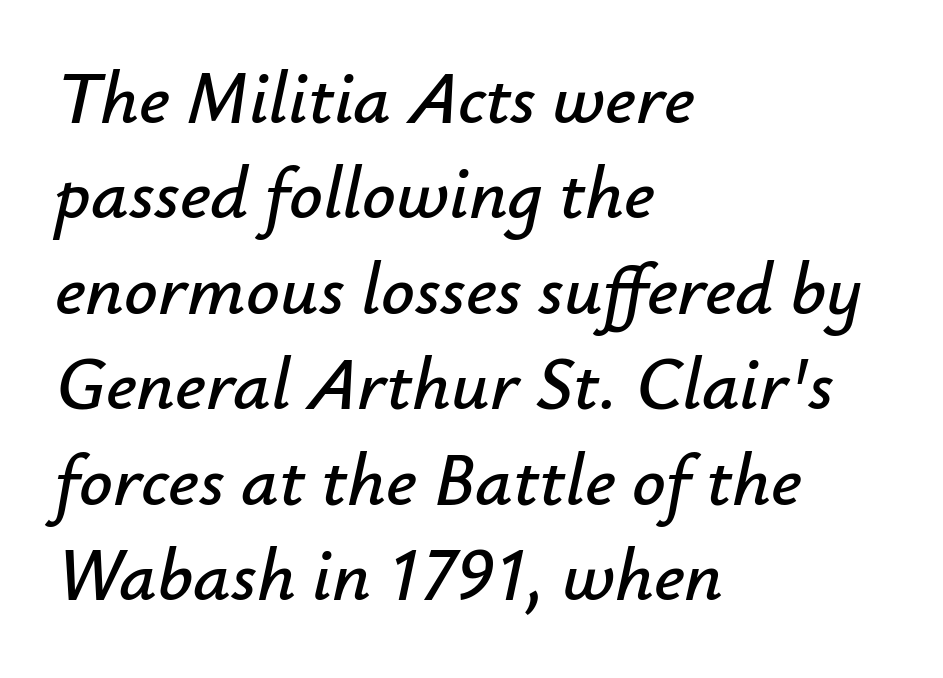
The image shows 74 px text type, italic (leaning right); set left-aligned, normal line spacing (1.29x), normal letter spacing, not underlined; low stroke contrast and a small x-height.
